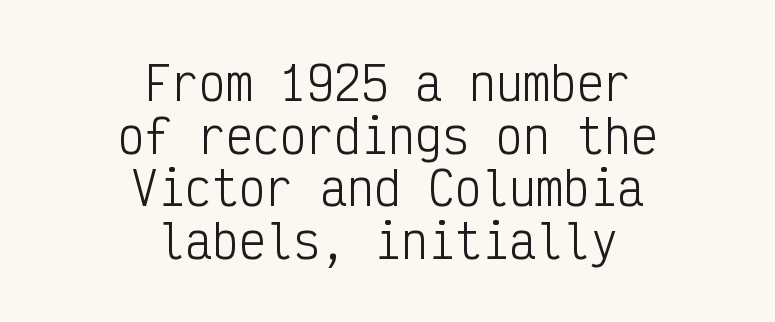
The image shows 45 px light, condensed sans-serif type, upright, monospaced; set centered, line spacing 1.17x, normal letter spacing, not underlined; low stroke contrast and a medium x-height.
